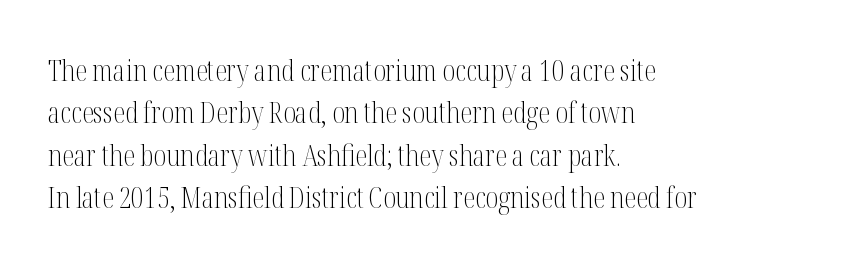
The image shows 30 px light, condensed serif type, upright; set left-aligned, normal line spacing (1.41x), normal letter spacing, not underlined; medium stroke contrast and a medium x-height.
